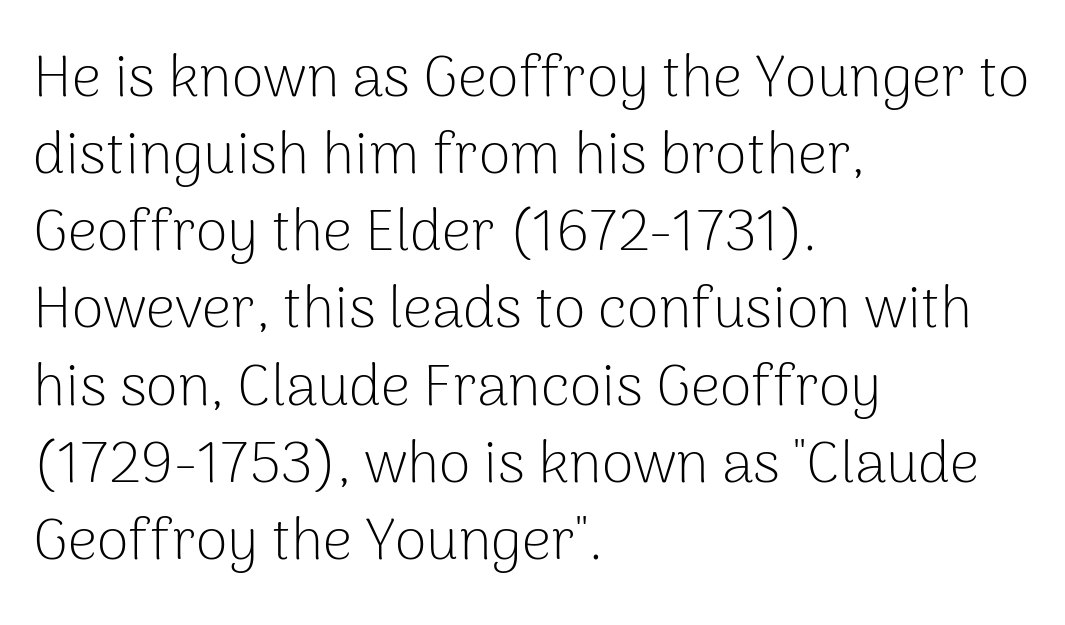
The image shows 58 px light sans-serif type, upright; set left-aligned, normal line spacing (1.33x), normal letter spacing, not underlined; low stroke contrast and a medium x-height.
